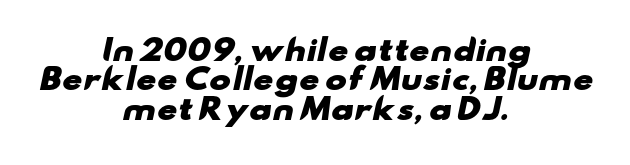
Q: Is the text bold? A: Yes.
Q: Is the typeface a serif or a sans-serif typeface? A: Sans-serif.
Q: Is the text underlined? A: No.
Q: How is the paragraph aligned? A: Centered.
Q: Is the spacing between letters normal or unusually wide? A: Normal.
Q: Is the spacing between lines tight, normal or loose? A: Tight.
Q: Width (condensed, normal, or wide)? A: Wide.
Q: Stroke contrast? A: Low.
Q: x-height? A: Small.
Q: Monospaced? A: No.
